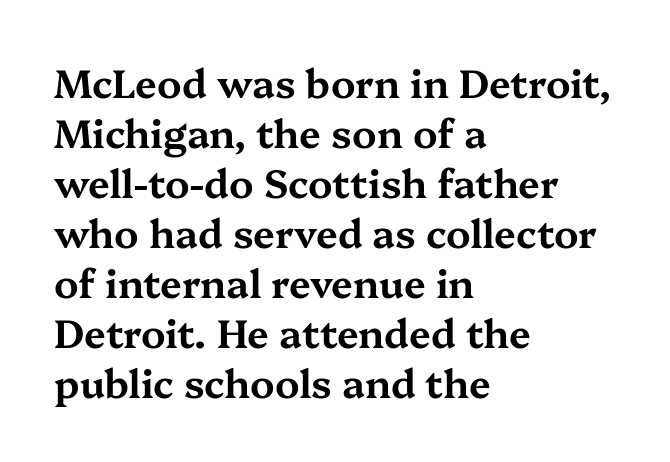
{"serif": "yes", "italic": "no", "width": "wide", "stroke_contrast": "medium", "x_height": "medium", "monospaced": "no", "underline": "no", "align": "left", "line_spacing": "normal", "line_spacing_ratio": 1.28, "letter_spacing": "normal", "letter_spacing_em": 0.0, "glyph_px": 39}
